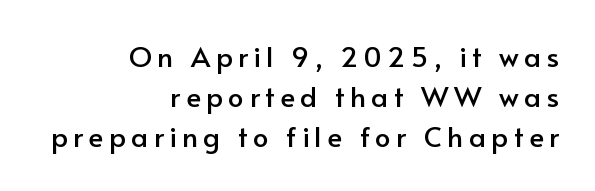
You could not count columns in this text — the font is proportionally spaced. Does the leading feel generous? No, just average. A sans-serif font was chosen for this passage. Caption: multi-line text, flush right, ragged left. In terms of posture, this sample is upright.
